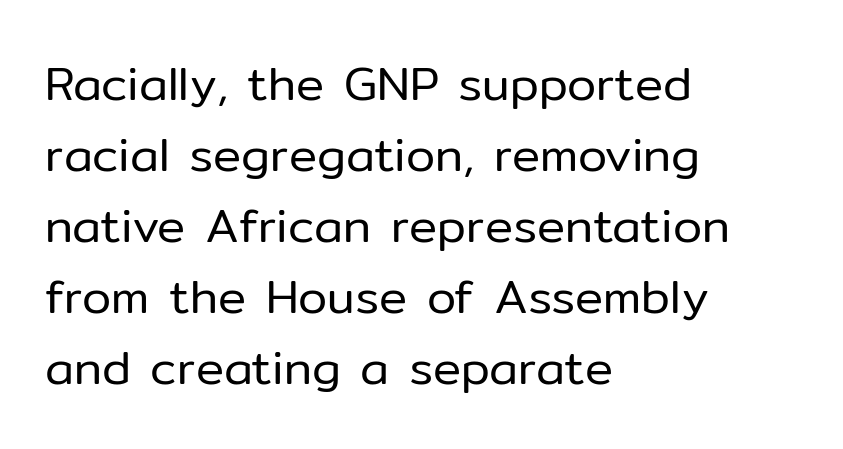
Words appear dense and cohesive because spacing is normal. Does the copy run flush right? No — it runs flush left. You can tell it's not italic because the verticals are truly vertical. These lines are rendered in a variable-pitch font. Observe the absence of serifs on each vertical stroke in this sample.
